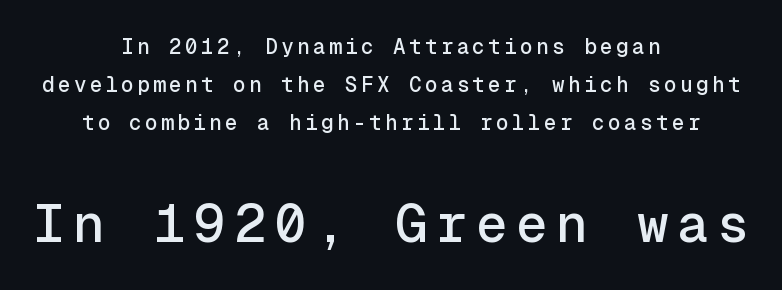
Descenders are the only things crossing below the line. Two sizes are in play, and the larger belongs to the second block. Do the characters align in a grid? Yes, the font is monospaced. The text was rendered using a sans face with plain stroke endings.
